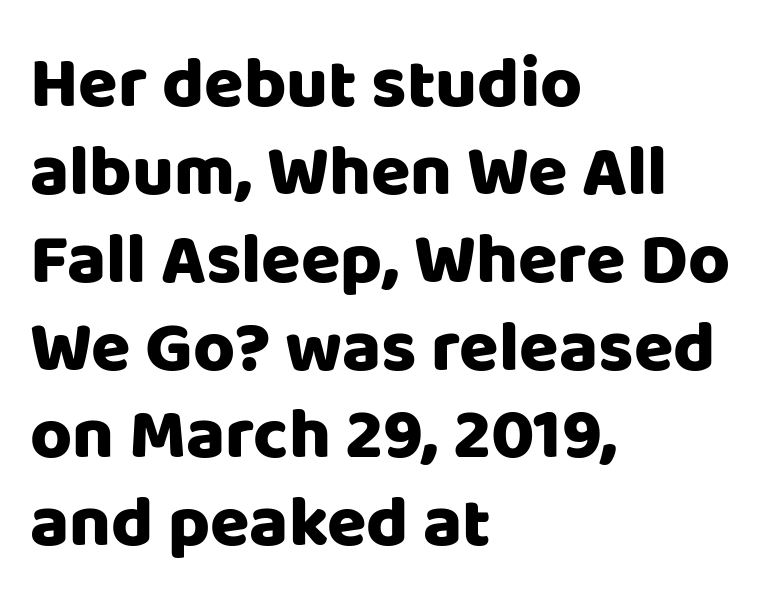
Q: Is the text italic (slanted)? A: No, it is upright.
Q: Is the typeface a serif or a sans-serif typeface? A: Sans-serif.
Q: Is the text underlined? A: No.
Q: How is the paragraph aligned? A: Left-aligned.
Q: Is the spacing between letters normal or unusually wide? A: Normal.
Q: Width (condensed, normal, or wide)? A: Normal.
Q: Stroke contrast? A: Low.
Q: x-height? A: Large.
Q: Monospaced? A: No.
